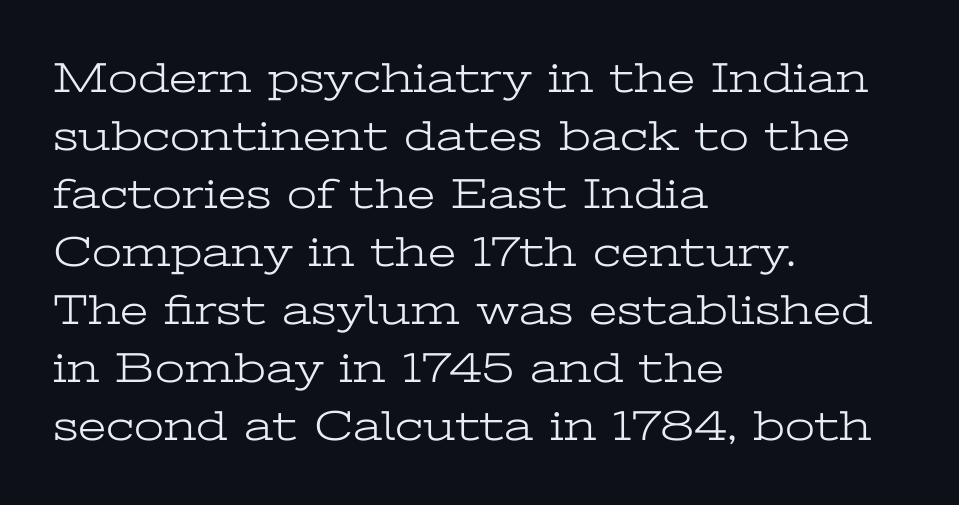
The image shows 43 px light, wide serif type, upright; set left-aligned, normal line spacing (1.35x), normal letter spacing, not underlined; low stroke contrast and a medium x-height.
